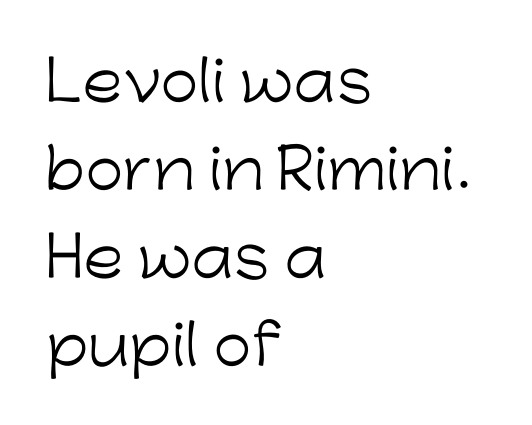
{"serif": "no", "italic": "no", "bold": "no", "weight": "light", "width": "normal", "stroke_contrast": "low", "x_height": "medium", "monospaced": "no", "underline": "no", "align": "left", "line_spacing": "normal", "line_spacing_ratio": 1.6, "letter_spacing": "normal", "letter_spacing_em": 0.0, "glyph_px": 55}
